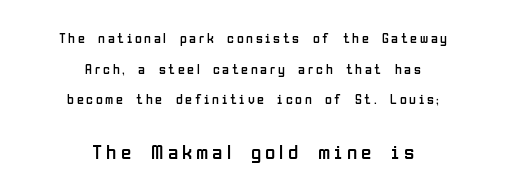
The image shows 21 px text type, upright; set centered, loose line spacing (2.19x), not underlined; the second (bottom) block is 1.5x larger.
